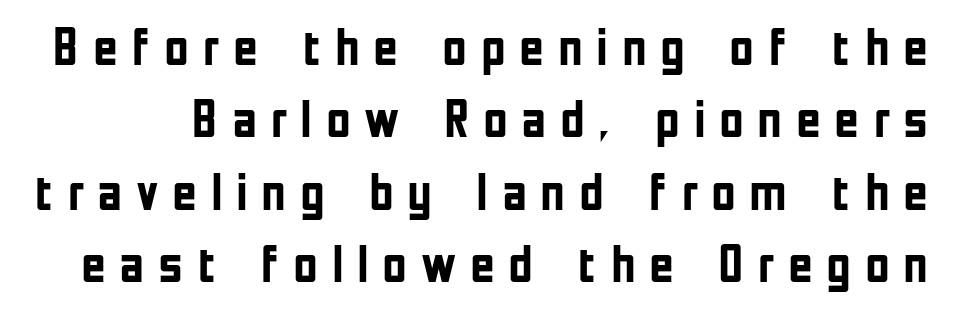
{"serif": "no", "italic": "no", "bold": "yes", "weight": "semibold", "width": "condensed", "stroke_contrast": "low", "x_height": "medium", "monospaced": "no", "underline": "no", "line_spacing": "normal", "line_spacing_ratio": 1.34, "letter_spacing": "wide", "letter_spacing_em": 0.25, "glyph_px": 54}
